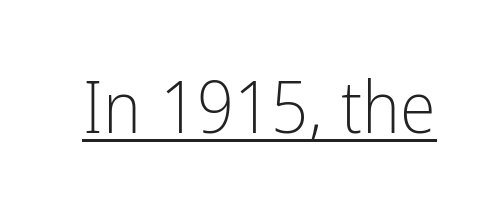
These lines were composed using upright roman letters. Weight: not bold — regular or lighter. Font category for this specimen: sans-serif. The lettering is marked with a stroke running underneath it. Note the varied advance widths — an 'i' is clearly narrower than an 'm'. The passage shown has conventional tracking throughout.
